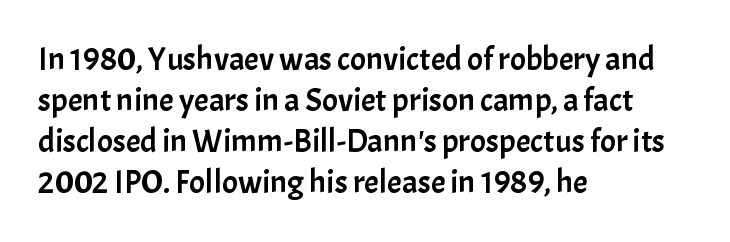
The image shows 33 px sans-serif type, upright; set left-aligned, line spacing 1.24x, normal letter spacing, not underlined; low stroke contrast and a medium x-height.
